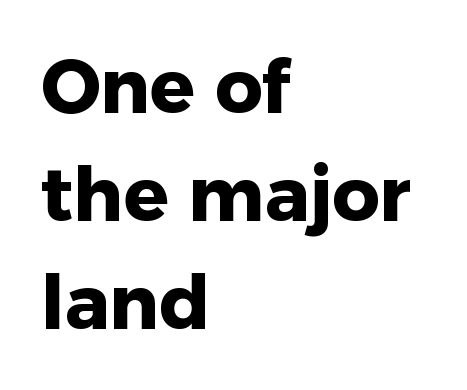
Does the type have serifs? No, each stem ends abruptly. These lines stack with their left ends in a neat column. Note the varied advance widths — an 'i' is clearly narrower than an 'm'. The zone under the glyphs is completely vacant. The passage shown stacks its lines at a standard gap. In terms of weight, the rendering is a true, heavy bold.
